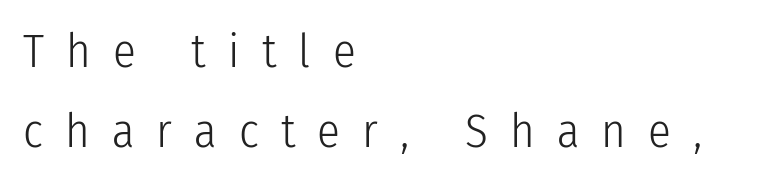
Q: Is the text bold? A: No.
Q: Is the text italic (slanted)? A: No, it is upright.
Q: Is the typeface a serif or a sans-serif typeface? A: Sans-serif.
Q: Is the text underlined? A: No.
Q: How is the paragraph aligned? A: Left-aligned.
Q: Is the spacing between letters normal or unusually wide? A: Unusually wide.
Q: Width (condensed, normal, or wide)? A: Condensed.
Q: Stroke contrast? A: Low.
Q: x-height? A: Medium.
Q: Monospaced? A: No.
